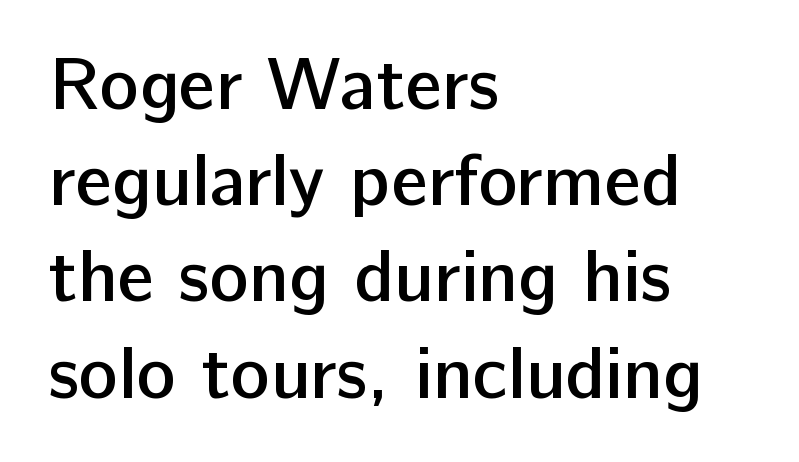
{"serif": "no", "italic": "no", "bold": "semi", "weight": "semibold", "width": "normal", "stroke_contrast": "low", "x_height": "medium", "monospaced": "no", "underline": "no", "align": "left", "line_spacing": "normal", "line_spacing_ratio": 1.3, "letter_spacing": "normal", "letter_spacing_em": 0.0, "glyph_px": 74}
